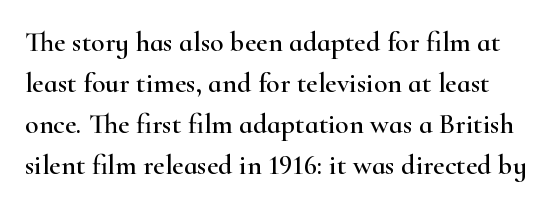
The image shows 28 px wide serif type, upright; set normal line spacing (1.46x), normal letter spacing, not underlined; high stroke contrast and a small x-height.
